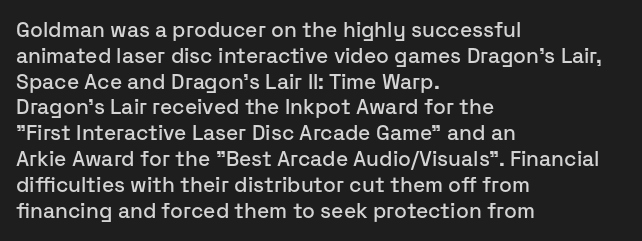
Q: Is the text italic (slanted)? A: No, it is upright.
Q: Is the text underlined? A: No.
Q: How is the paragraph aligned? A: Left-aligned.
Q: Is the spacing between letters normal or unusually wide? A: Normal.
